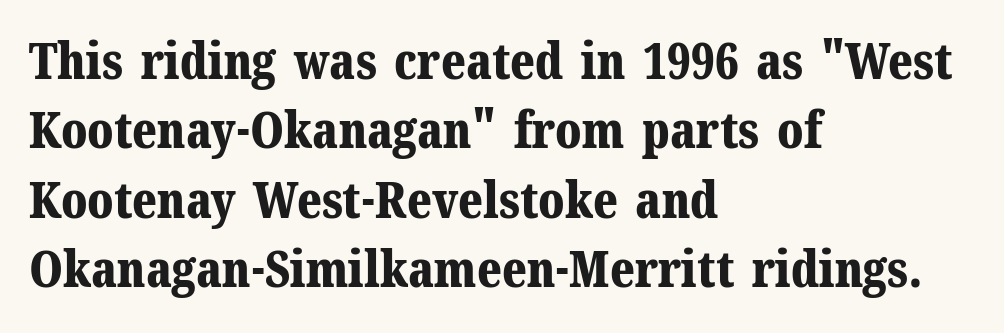
{"serif": "yes", "italic": "no", "bold": "yes", "weight": "bold", "width": "normal", "stroke_contrast": "medium", "x_height": "medium", "monospaced": "no", "underline": "no", "align": "left", "line_spacing": "normal", "line_spacing_ratio": 1.39, "letter_spacing": "normal", "letter_spacing_em": 0.0, "glyph_px": 50}
